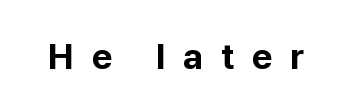
The image shows 36 px bold sans-serif type, upright; set unusually wide letter spacing (+0.49 em), not underlined; low stroke contrast and a medium x-height.
